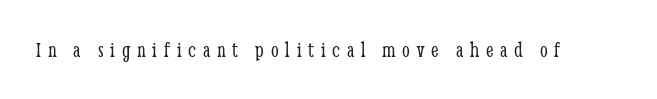
Substantial extra tracking has been applied to these lines. Posture: upright roman. A bare baseline throughout the passage. A quiet, ordinary-to-light weight characterises the typeface.
